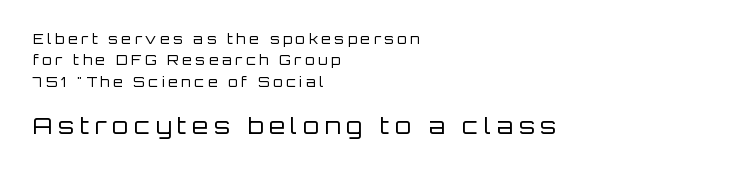
The image shows 23 px text type, upright; set left-aligned, normal line spacing (1.53x), unusually wide letter spacing (+0.25 em), not underlined; the second (bottom) block is 1.64x larger.
